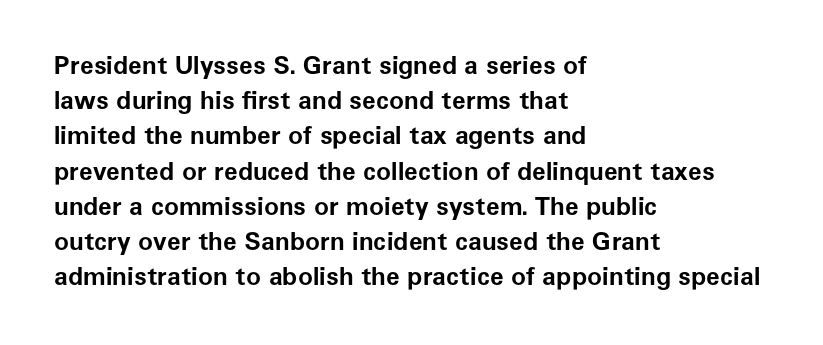
Here the glyphs are tracked normally, forming tight word shapes. Posture: upright roman. Plain, unruled lines of type. Leading matches the norm, producing a regular column.
